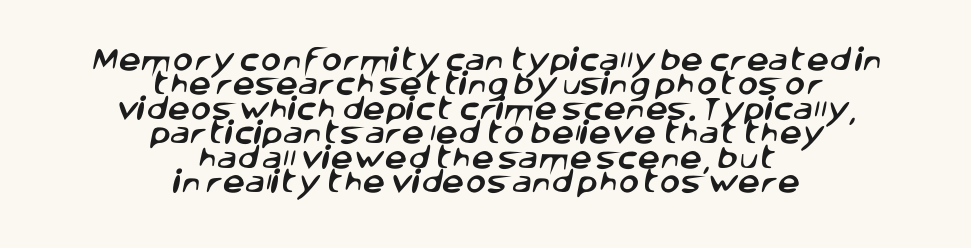
Nobody touched the tracking dial on this one. Leading is clearly below the norm, producing a dense column. Each row of text sits above clean, open space. Layout note: lines centered.
